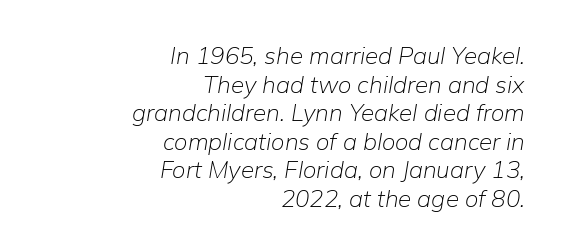
Q: Is the text bold? A: No.
Q: Is the text italic (slanted)? A: Yes, it leans right by about 9 degrees.
Q: Is the text underlined? A: No.
Q: How is the paragraph aligned? A: Right-aligned.
Q: Is the spacing between letters normal or unusually wide? A: Normal.
